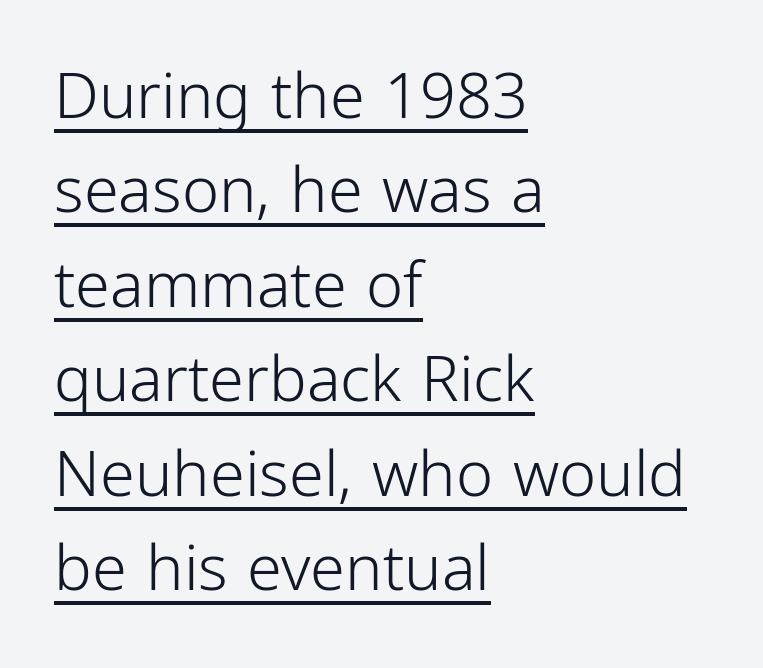
Q: Is the text bold? A: No.
Q: Is the text italic (slanted)? A: No, it is upright.
Q: Is the typeface a serif or a sans-serif typeface? A: Sans-serif.
Q: Is the text underlined? A: Yes.
Q: How is the paragraph aligned? A: Left-aligned.
Q: Is the spacing between letters normal or unusually wide? A: Normal.
Q: Is the spacing between lines tight, normal or loose? A: Normal.
Q: Width (condensed, normal, or wide)? A: Condensed.
Q: Stroke contrast? A: Low.
Q: x-height? A: Medium.
Q: Monospaced? A: No.
